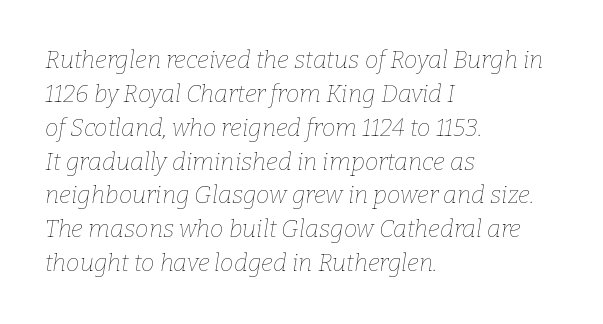
Q: Is the text bold? A: No.
Q: Is the text italic (slanted)? A: Yes, it leans right by about 9 degrees.
Q: Is the text underlined? A: No.
Q: How is the paragraph aligned? A: Left-aligned.
Q: Is the spacing between letters normal or unusually wide? A: Normal.
Q: Is the spacing between lines tight, normal or loose? A: Normal.
